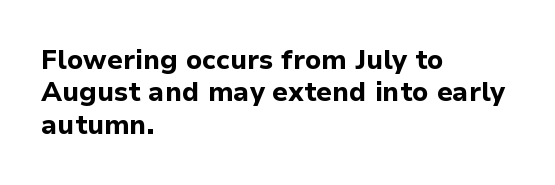
The image shows 27 px bold type, upright; set left-aligned, line spacing 1.2x, normal letter spacing, not underlined.
